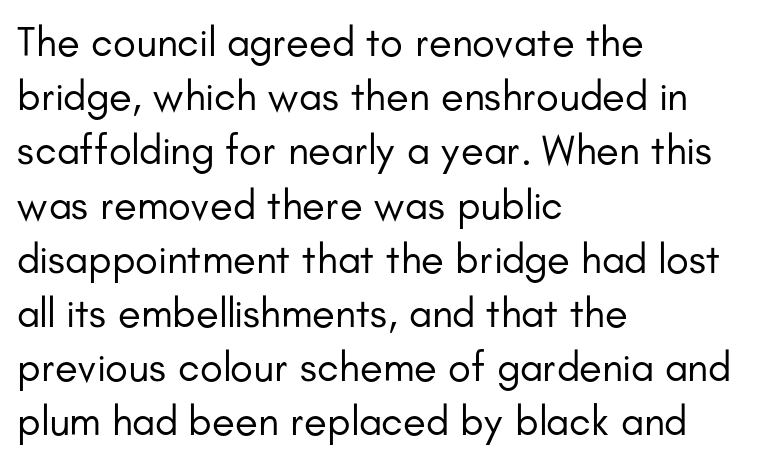
The image shows 42 px regular-weight sans-serif type, upright; set left-aligned, normal line spacing (1.29x), normal letter spacing, not underlined; low stroke contrast and a small x-height.
